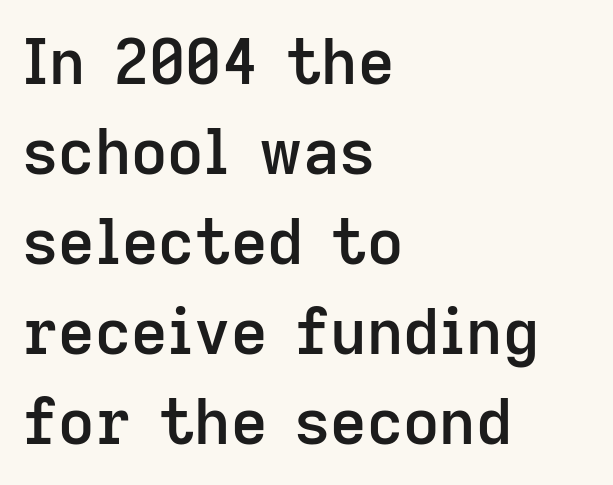
The image shows 63 px semibold sans-serif type, upright; set left-aligned, normal line spacing (1.43x), normal letter spacing, not underlined; low stroke contrast and a medium x-height.
